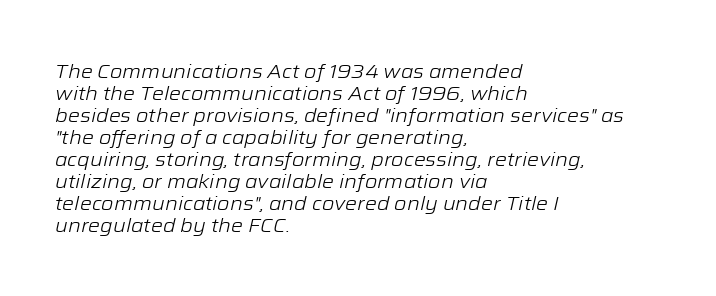
Q: Is the text bold? A: No.
Q: Is the text italic (slanted)? A: Yes, it leans right by about 12 degrees.
Q: Is the text underlined? A: No.
Q: How is the paragraph aligned? A: Left-aligned.
Q: Is the spacing between letters normal or unusually wide? A: Normal.
Q: Is the spacing between lines tight, normal or loose? A: Tight.
